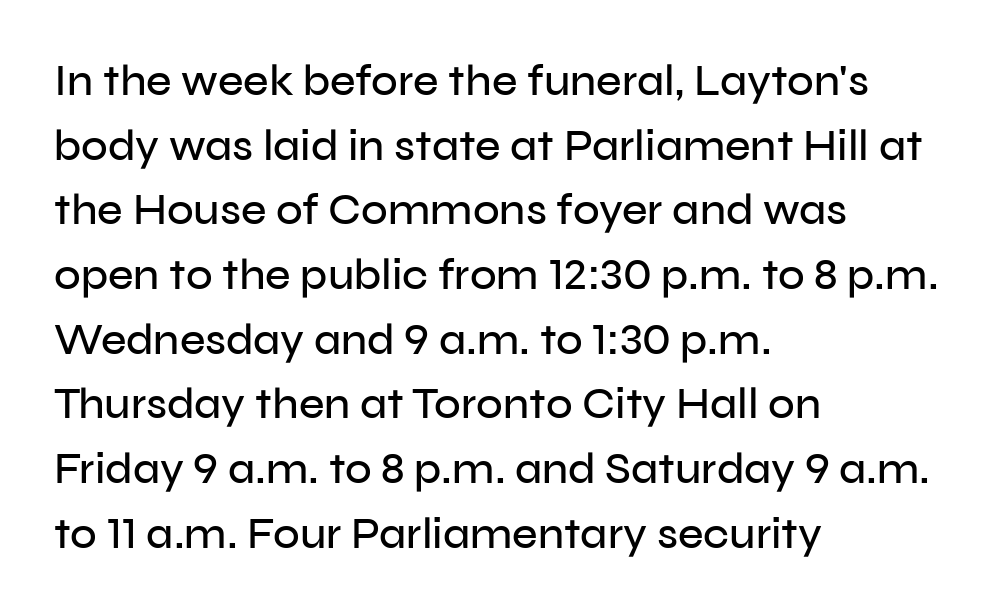
The image shows 44 px sans-serif type, upright; set left-aligned, normal line spacing (1.47x), normal letter spacing, not underlined; low stroke contrast and a medium x-height.
